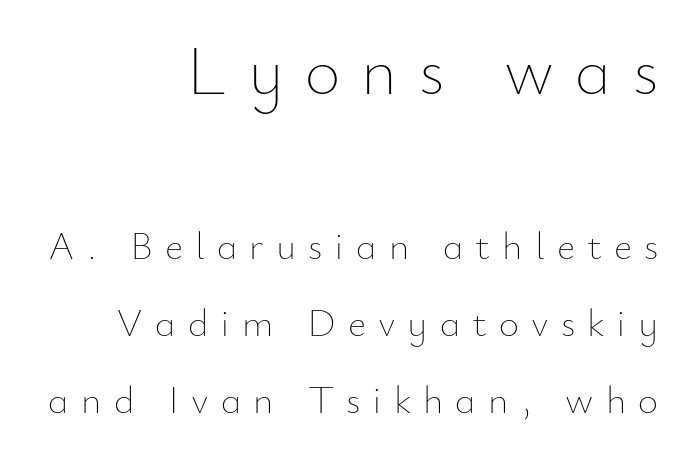
Q: Is the text bold? A: No.
Q: Is the text italic (slanted)? A: No, it is upright.
Q: Is the text underlined? A: No.
Q: How is the paragraph aligned? A: Right-aligned.
Q: Is the spacing between letters normal or unusually wide? A: Unusually wide.
Q: Is the spacing between lines tight, normal or loose? A: Loose.
Q: Which block of text is set in a larger size, the first (top) or the second (bottom)? A: The first (top) one.
Q: Width (condensed, normal, or wide)? A: Normal.
Q: Stroke contrast? A: Low.
Q: x-height? A: Small.
Q: Monospaced? A: No.
